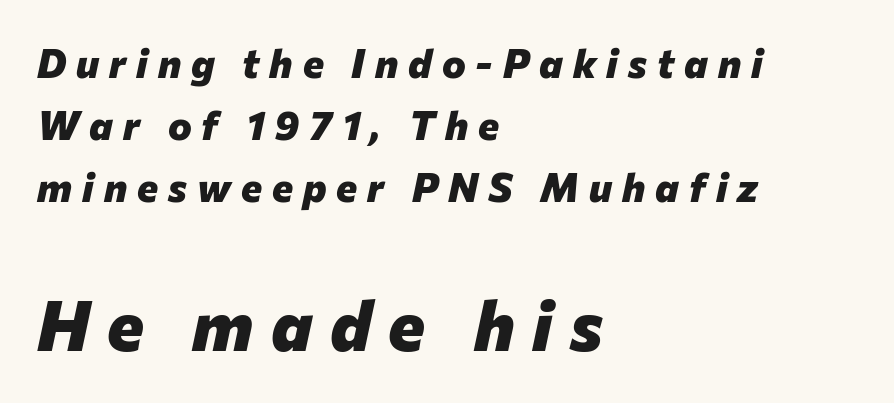
This is oblique type, the kind used for emphasis or titles. Do the characters align in a grid? No, the font is proportional. Rows of type keep a routine distance in the vertical direction. This rendering widens character spacing well past its baseline value. A student would call this left alignment; a typographer would say flush left, rag right. Has an underline been added? It has not.
